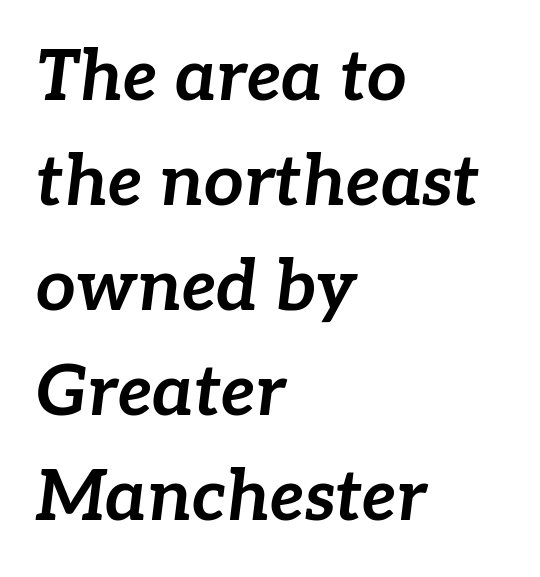
Q: Is the text bold? A: Yes.
Q: Is the text italic (slanted)? A: Yes, it leans right by about 7 degrees.
Q: Is the text underlined? A: No.
Q: How is the paragraph aligned? A: Left-aligned.
Q: Is the spacing between letters normal or unusually wide? A: Normal.
Q: Is the spacing between lines tight, normal or loose? A: Normal.
Q: Width (condensed, normal, or wide)? A: Normal.
Q: Stroke contrast? A: Low.
Q: x-height? A: Medium.
Q: Monospaced? A: No.
